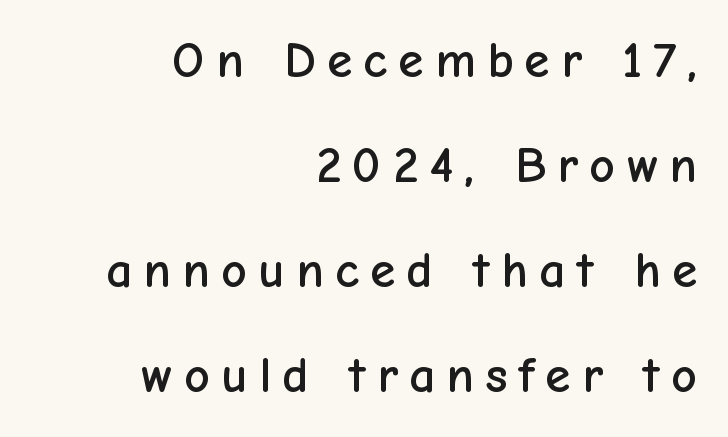
The image shows 51 px sans-serif type, upright; set right-aligned, loose line spacing (2.06x), unusually wide letter spacing (+0.22 em), not underlined; low stroke contrast and a medium x-height.
